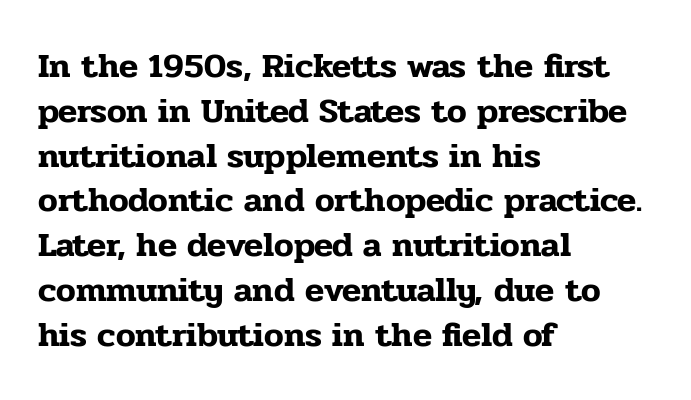
The image shows 35 px serif type, upright; set left-aligned, normal line spacing (1.28x), normal letter spacing, not underlined; low stroke contrast and a medium x-height.
